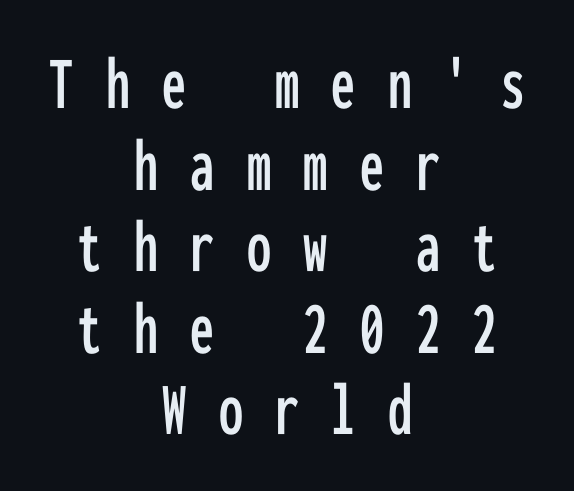
Q: Is the text italic (slanted)? A: No, it is upright.
Q: Is the typeface a serif or a sans-serif typeface? A: Sans-serif.
Q: Is the text underlined? A: No.
Q: How is the paragraph aligned? A: Centered.
Q: Is the spacing between letters normal or unusually wide? A: Unusually wide.
Q: Is the spacing between lines tight, normal or loose? A: Tight.
Q: Width (condensed, normal, or wide)? A: Condensed.
Q: Stroke contrast? A: Low.
Q: x-height? A: Medium.
Q: Monospaced? A: Yes.
